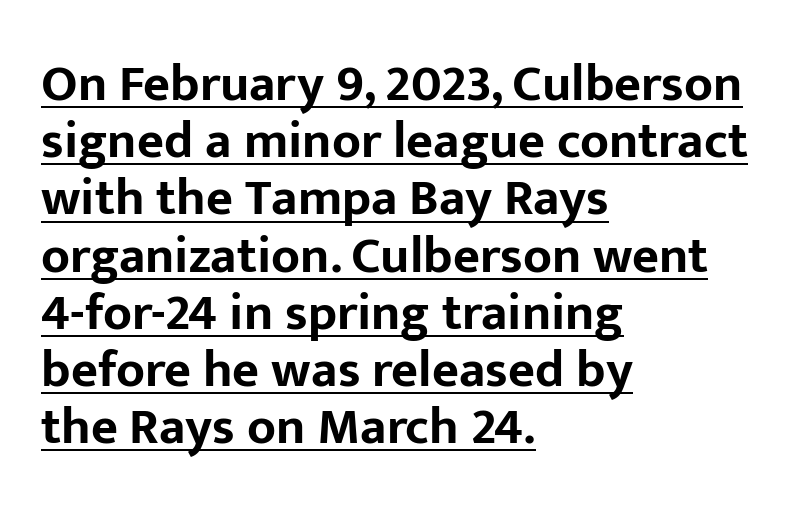
{"serif": "no", "italic": "no", "bold": "yes", "weight": "bold", "width": "normal", "stroke_contrast": "low", "x_height": "medium", "monospaced": "no", "underline": "yes", "align": "left", "line_spacing": "tight", "line_spacing_ratio": 1.1, "letter_spacing": "normal", "letter_spacing_em": 0.0, "glyph_px": 52}
